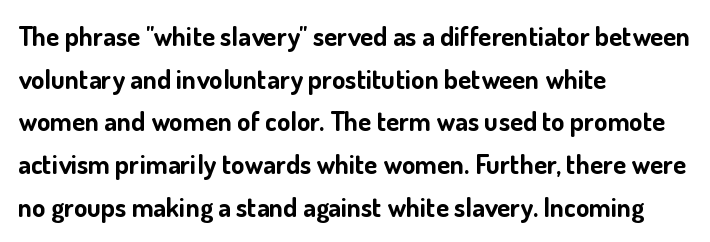
Typesetter's note: full bold, strokes at maximum text heaviness. Compared with typical paragraphs, the rows here are spaced about the same. Layout note: lines flush left. The passage shown is not underscored anywhere.
